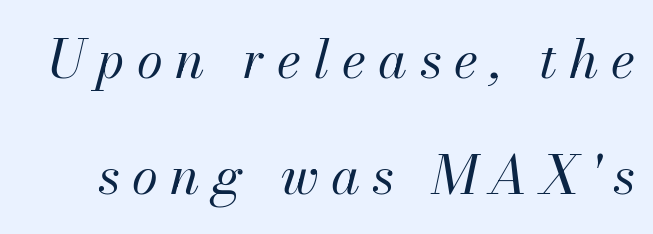
Q: Is the text bold? A: No.
Q: Is the text italic (slanted)? A: Yes, it leans right by about 13 degrees.
Q: Is the text underlined? A: No.
Q: Is the spacing between letters normal or unusually wide? A: Unusually wide.
Q: Is the spacing between lines tight, normal or loose? A: Loose.
Q: Width (condensed, normal, or wide)? A: Normal.
Q: Stroke contrast? A: Medium.
Q: x-height? A: Small.
Q: Monospaced? A: No.
